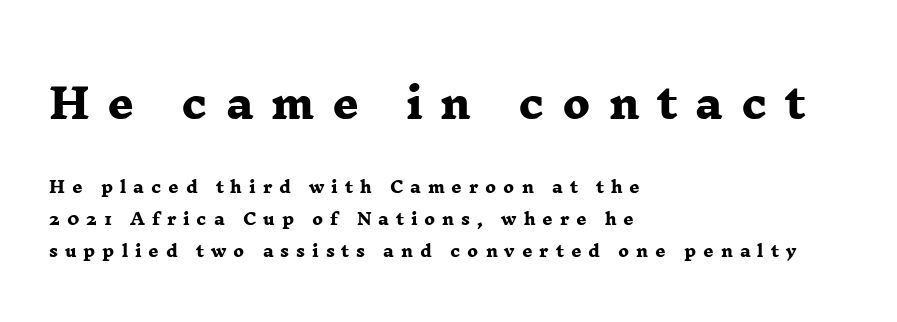
{"serif": "yes", "bold": "yes", "weight": "heavy", "width": "wide", "stroke_contrast": "low", "x_height": "medium", "monospaced": "no", "underline": "no", "align": "left", "line_spacing": "loose", "line_spacing_ratio": 2.02, "letter_spacing": "wide", "letter_spacing_em": 0.43, "larger_block": "first", "size_ratio": 2.56, "glyph_px": 41}
